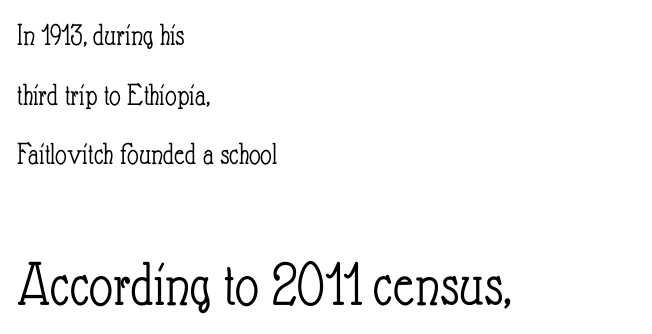
Q: Is the text bold? A: No.
Q: Is the text italic (slanted)? A: No, it is upright.
Q: Is the text underlined? A: No.
Q: How is the paragraph aligned? A: Left-aligned.
Q: Is the spacing between letters normal or unusually wide? A: Normal.
Q: Which block of text is set in a larger size, the first (top) or the second (bottom)? A: The second (bottom) one.
Q: Width (condensed, normal, or wide)? A: Condensed.
Q: Stroke contrast? A: Low.
Q: x-height? A: Small.
Q: Monospaced? A: No.
